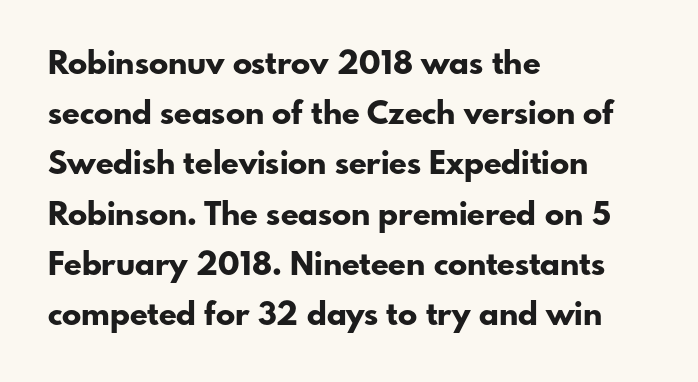
Q: Is the text bold? A: Yes.
Q: Is the text italic (slanted)? A: No, it is upright.
Q: Is the typeface a serif or a sans-serif typeface? A: Sans-serif.
Q: Is the text underlined? A: No.
Q: How is the paragraph aligned? A: Left-aligned.
Q: Is the spacing between letters normal or unusually wide? A: Normal.
Q: Is the spacing between lines tight, normal or loose? A: Normal.
Q: Width (condensed, normal, or wide)? A: Normal.
Q: Stroke contrast? A: Low.
Q: x-height? A: Small.
Q: Monospaced? A: No.
